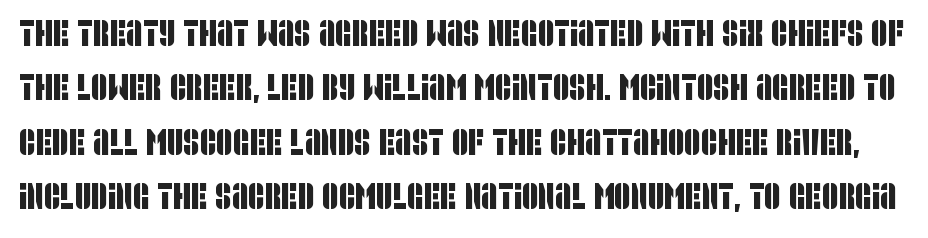
The image shows 36 px condensed sans-serif type; set normal line spacing (1.51x), normal letter spacing, not underlined; low stroke contrast and a large x-height.
